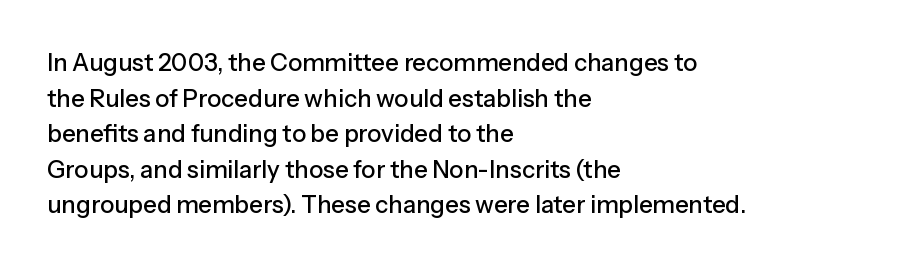
The image shows 24 px text type, upright; set left-aligned, normal line spacing (1.48x), normal letter spacing, not underlined.
